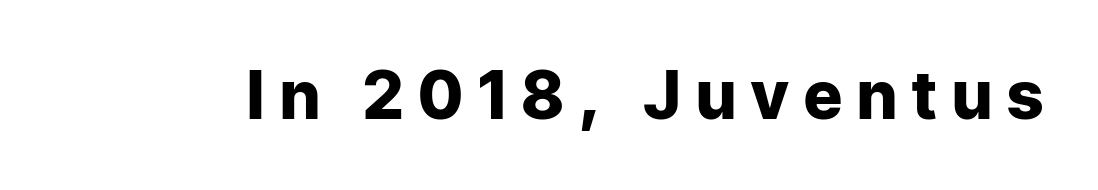
The image shows 66 px heavy sans-serif type, upright; set unusually wide letter spacing (+0.23 em), not underlined; low stroke contrast and a medium x-height.
